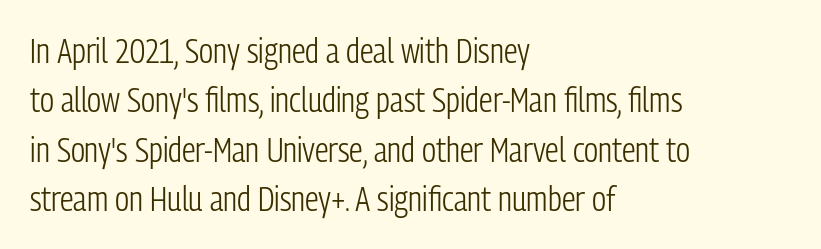
{"serif": "no", "italic": "no", "bold": "no", "weight": "light", "width": "condensed", "stroke_contrast": "low", "x_height": "medium", "monospaced": "no", "underline": "no", "align": "left", "line_spacing": "normal", "line_spacing_ratio": 1.45, "letter_spacing": "normal", "letter_spacing_em": 0.0, "glyph_px": 34}
